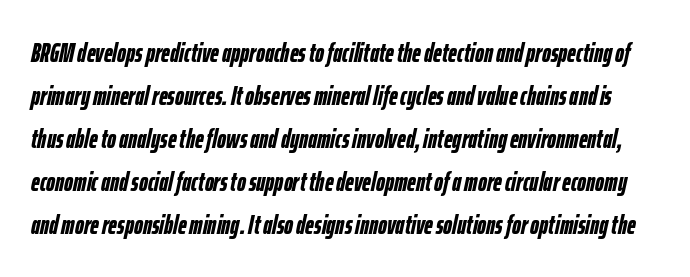
Q: Is the text bold? A: Yes.
Q: Is the text italic (slanted)? A: Yes, it leans right by about 12 degrees.
Q: Is the text underlined? A: No.
Q: Is the spacing between letters normal or unusually wide? A: Normal.
Q: Is the spacing between lines tight, normal or loose? A: Normal.
